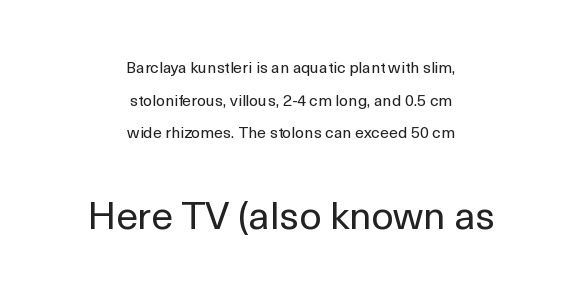
{"serif": "no", "italic": "no", "bold": "no", "weight": "regular", "width": "normal", "x_height": "medium", "monospaced": "no", "underline": "no", "align": "center", "line_spacing": "loose", "line_spacing_ratio": 2.04, "letter_spacing": "normal", "letter_spacing_em": 0.0, "larger_block": "second", "size_ratio": 2.44, "glyph_px": 39}
